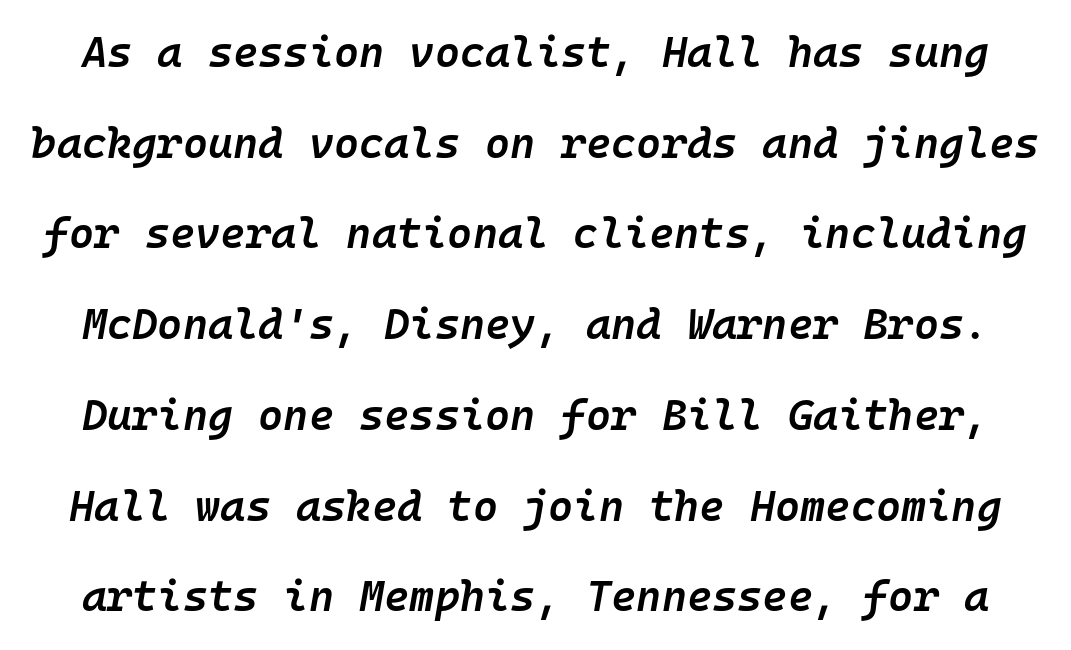
{"italic": "yes", "lean": "right", "slant_degrees": 10, "bold": "semi", "weight": "semibold", "width": "normal", "stroke_contrast": "low", "x_height": "medium", "monospaced": "yes", "underline": "no", "line_spacing": "loose", "line_spacing_ratio": 2.11, "letter_spacing": "normal", "letter_spacing_em": 0.0, "glyph_px": 43}
